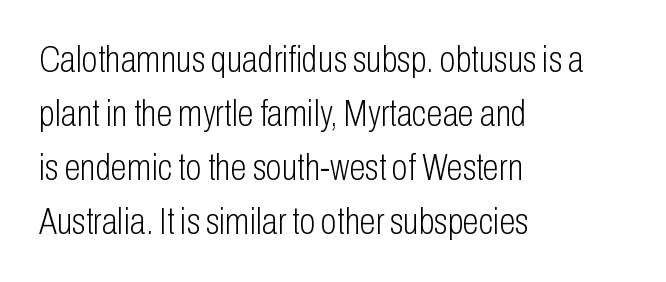
The image shows 37 px light, condensed sans-serif type, upright; set left-aligned, normal line spacing (1.46x), normal letter spacing, not underlined; low stroke contrast and a medium x-height.
